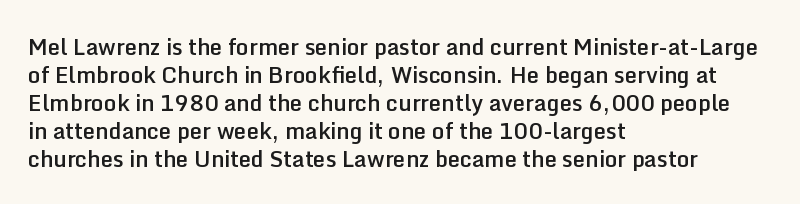
The image shows 22 px text type, upright; set left-aligned, normal line spacing (1.27x), normal letter spacing, not underlined.
